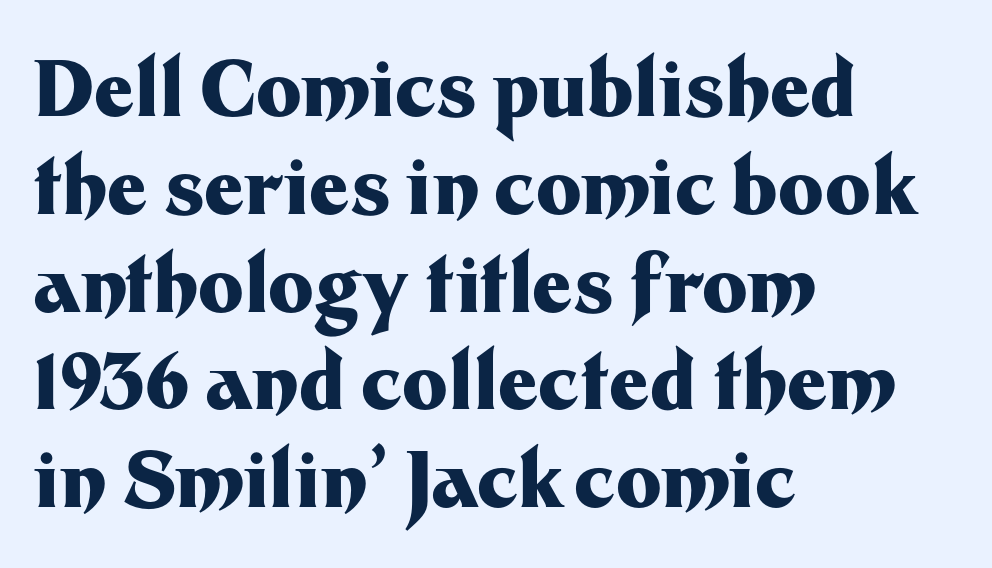
The block of text has a typical density, with ordinary space between rows. The letters sit at their default tracking, neither squeezed nor spread. The font is running at its bold setting. Letterform terminals end flat and unadorned throughout the passage.
